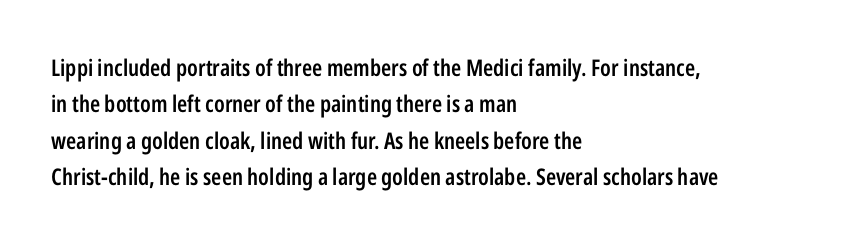
The paragraph shown leans on its left margin. Baseline-to-baseline distance is the conventional proportion of letter height. Check under the words: just untouched page. How are the letters spaced? Ordinarily, with no added tracking.
